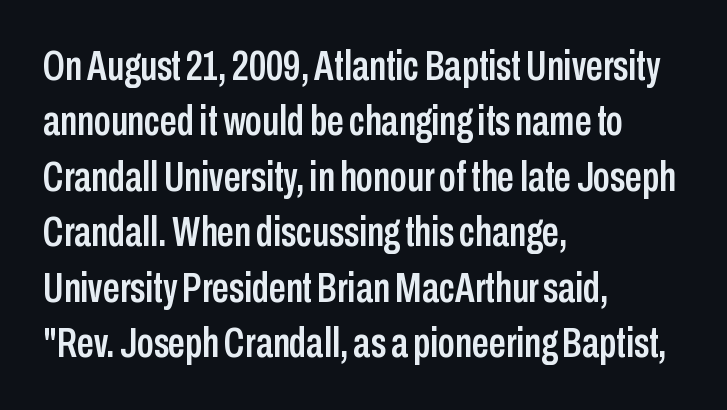
Q: Is the text italic (slanted)? A: No, it is upright.
Q: Is the typeface a serif or a sans-serif typeface? A: Sans-serif.
Q: Is the text underlined? A: No.
Q: How is the paragraph aligned? A: Left-aligned.
Q: Is the spacing between letters normal or unusually wide? A: Normal.
Q: Is the spacing between lines tight, normal or loose? A: Normal.
Q: Width (condensed, normal, or wide)? A: Condensed.
Q: Stroke contrast? A: Low.
Q: x-height? A: Medium.
Q: Monospaced? A: No.
